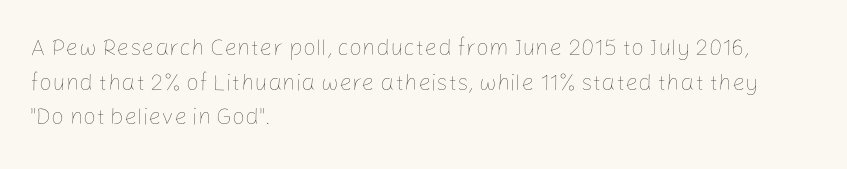
Q: Is the text bold? A: No.
Q: Is the text italic (slanted)? A: No, it is upright.
Q: Is the text underlined? A: No.
Q: How is the paragraph aligned? A: Left-aligned.
Q: Is the spacing between letters normal or unusually wide? A: Normal.
Q: Is the spacing between lines tight, normal or loose? A: Normal.
